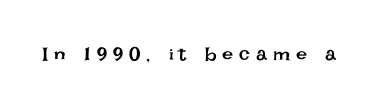
Style check: upright. Has an underline been added? It has not. The cut favours lightness, reaching ordinary text weight at its darkest. The type is letterspaced generously, with wide tracking.
